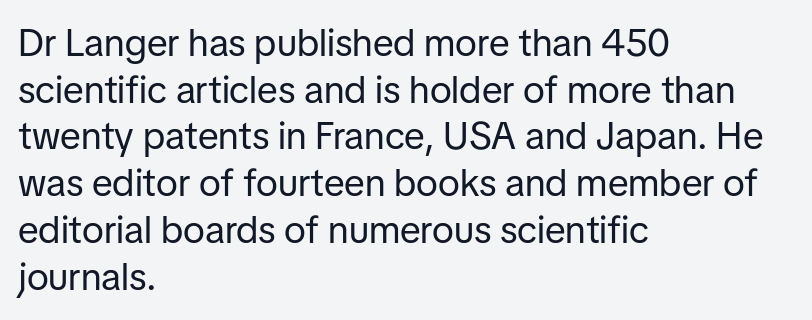
{"serif": "no", "italic": "no", "bold": "no", "weight": "regular", "width": "normal", "stroke_contrast": "low", "x_height": "medium", "monospaced": "no", "underline": "no", "align": "left", "line_spacing_ratio": 1.23, "letter_spacing": "normal", "letter_spacing_em": 0.0, "glyph_px": 38}
